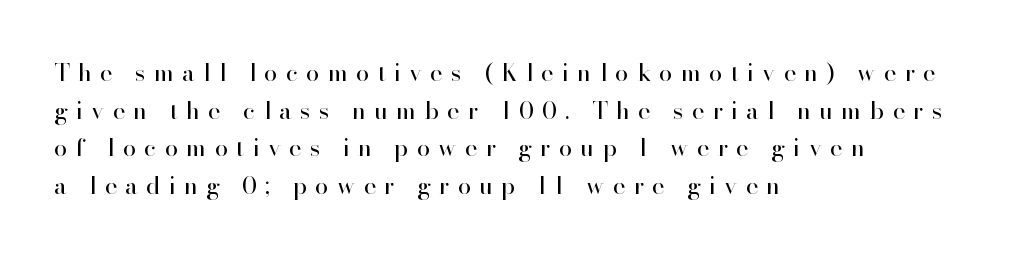
{"italic": "no", "bold": "no", "underline": "no", "align": "left", "line_spacing": "normal", "line_spacing_ratio": 1.57, "letter_spacing": "wide", "letter_spacing_em": 0.34, "glyph_px": 24}
